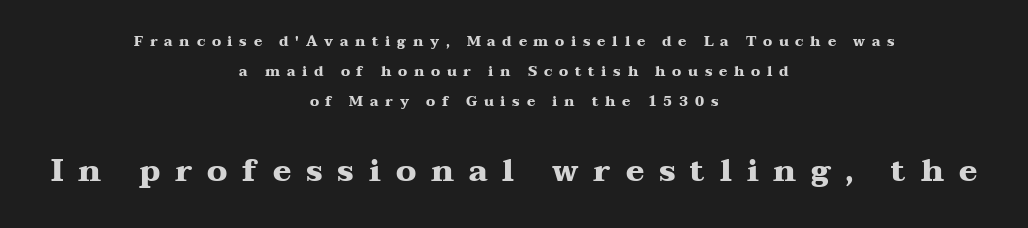
{"serif": "yes", "italic": "no", "bold": "yes", "weight": "heavy", "width": "wide", "stroke_contrast": "medium", "x_height": "medium", "monospaced": "no", "underline": "no", "align": "center", "line_spacing": "loose", "line_spacing_ratio": 2.15, "letter_spacing": "wide", "letter_spacing_em": 0.48, "larger_block": "second", "size_ratio": 2.21, "glyph_px": 31}
